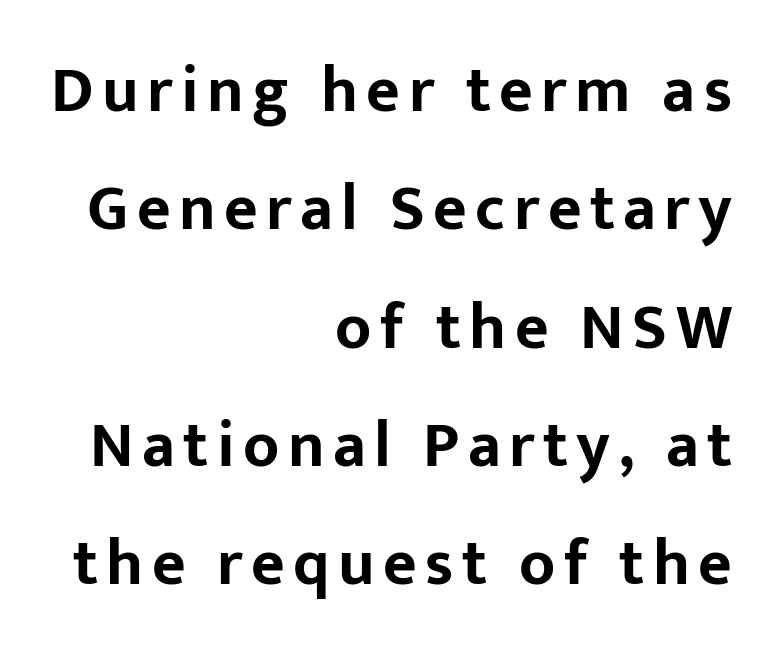
Q: Is the text bold? A: Yes.
Q: Is the text italic (slanted)? A: No, it is upright.
Q: Is the typeface a serif or a sans-serif typeface? A: Sans-serif.
Q: Is the text underlined? A: No.
Q: How is the paragraph aligned? A: Right-aligned.
Q: Width (condensed, normal, or wide)? A: Normal.
Q: Stroke contrast? A: Low.
Q: x-height? A: Medium.
Q: Monospaced? A: No.
